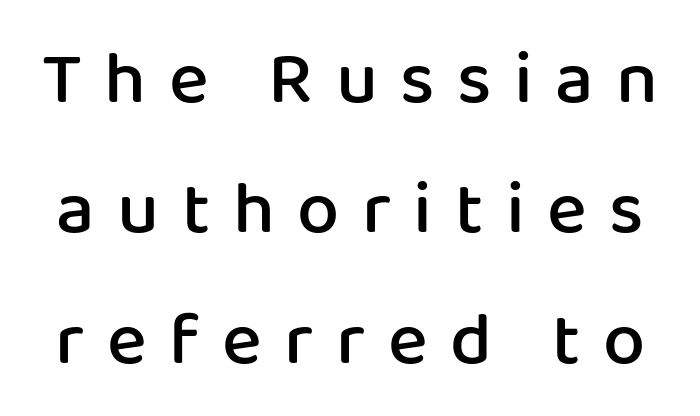
{"serif": "no", "italic": "no", "bold": "semi", "weight": "semibold", "width": "normal", "stroke_contrast": "low", "x_height": "medium", "monospaced": "no", "underline": "no", "line_spacing_ratio": 1.74, "letter_spacing": "wide", "letter_spacing_em": 0.3, "glyph_px": 75}
